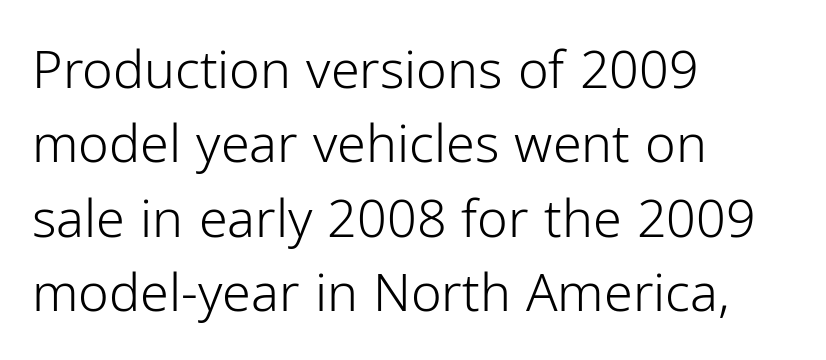
{"serif": "no", "italic": "no", "bold": "no", "weight": "light", "width": "normal", "stroke_contrast": "low", "x_height": "medium", "monospaced": "no", "underline": "no", "align": "left", "line_spacing": "normal", "line_spacing_ratio": 1.43, "letter_spacing": "normal", "letter_spacing_em": 0.0, "glyph_px": 52}
